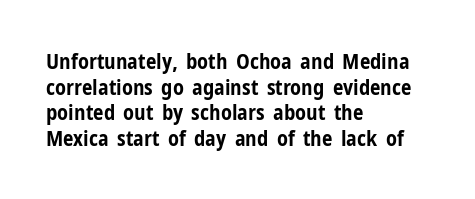
Is there any slant? The stems are plumb. The zone under the glyphs is completely vacant. Caption: bold face, heavy strokes. Each word holds together tightly as a unit, with standard inter-letter gaps. Does the copy run flush right? No — it runs flush left.
